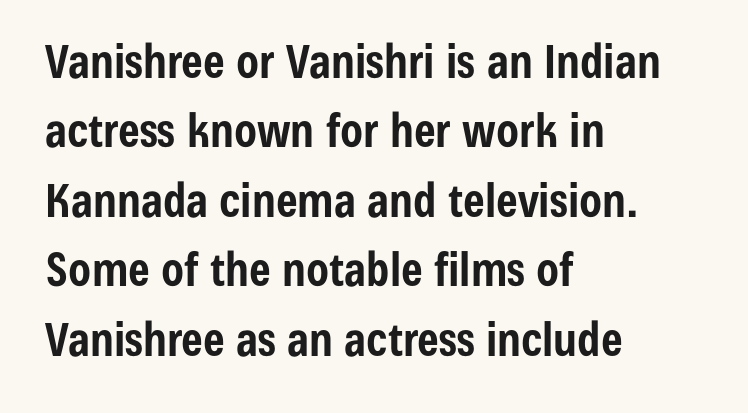
Grotesque or geometric, the face here clearly has no serifs. This sample is left-justified, so line endings fall wherever the words run out. Underlining? Definitely not there. These lines carry a lot of weight — the face is fully bold. The passage shown stacks its lines at a standard gap.
